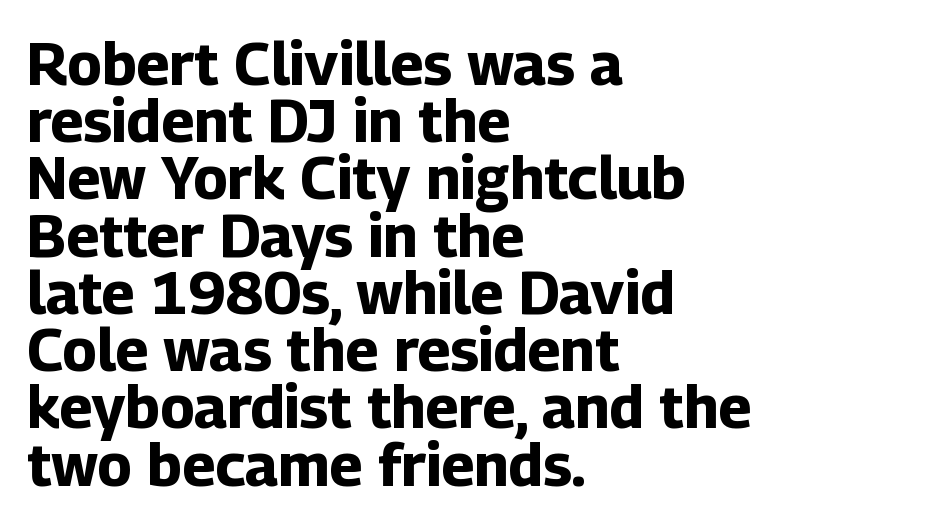
{"serif": "no", "italic": "no", "bold": "yes", "weight": "bold", "width": "normal", "stroke_contrast": "low", "x_height": "medium", "monospaced": "no", "underline": "no", "align": "left", "line_spacing": "tight", "line_spacing_ratio": 0.97, "letter_spacing": "normal", "letter_spacing_em": 0.0, "glyph_px": 59}
